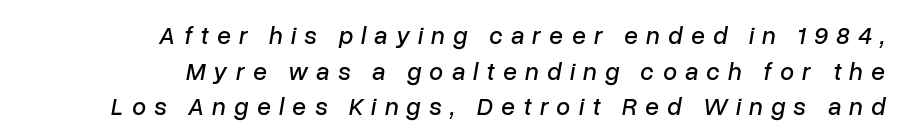
Q: Is the text italic (slanted)? A: Yes, it leans right by about 10 degrees.
Q: Is the text underlined? A: No.
Q: How is the paragraph aligned? A: Right-aligned.
Q: Is the spacing between letters normal or unusually wide? A: Unusually wide.
Q: Is the spacing between lines tight, normal or loose? A: Normal.
